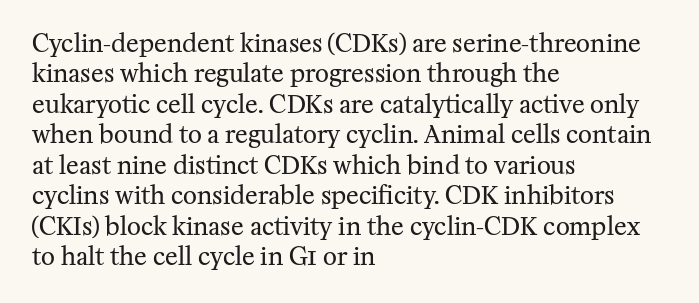
The image shows 24 px text type, upright; set left-aligned, normal line spacing (1.27x), normal letter spacing, not underlined.
